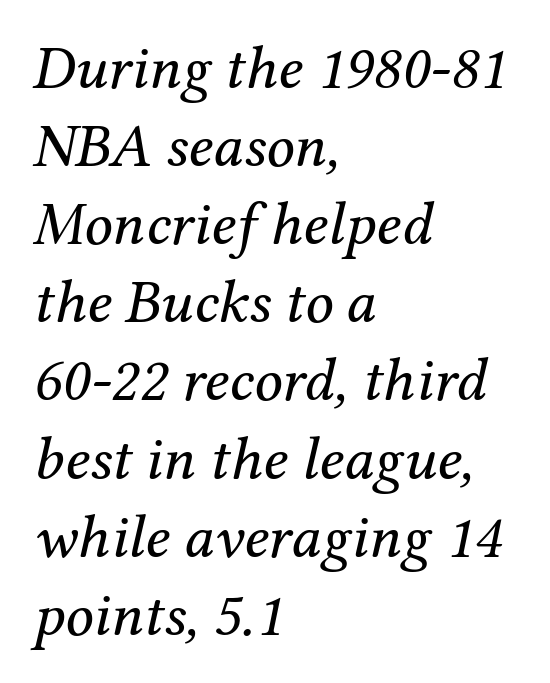
The image shows 62 px regular-weight serif type, italic (leaning right); set left-aligned, normal line spacing (1.26x), normal letter spacing, not underlined; medium stroke contrast and a medium x-height.
